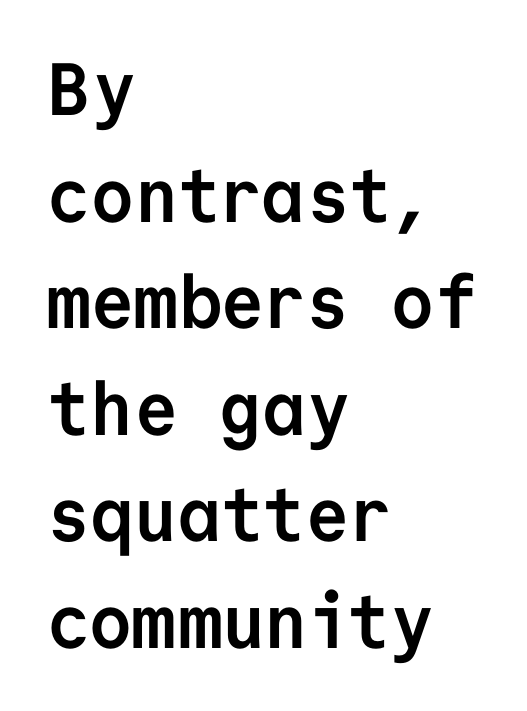
Q: Is the text bold? A: Yes.
Q: Is the text italic (slanted)? A: No, it is upright.
Q: Is the typeface a serif or a sans-serif typeface? A: Sans-serif.
Q: Is the text underlined? A: No.
Q: How is the paragraph aligned? A: Left-aligned.
Q: Is the spacing between letters normal or unusually wide? A: Normal.
Q: Is the spacing between lines tight, normal or loose? A: Normal.
Q: Width (condensed, normal, or wide)? A: Normal.
Q: Stroke contrast? A: Low.
Q: x-height? A: Medium.
Q: Monospaced? A: Yes.
